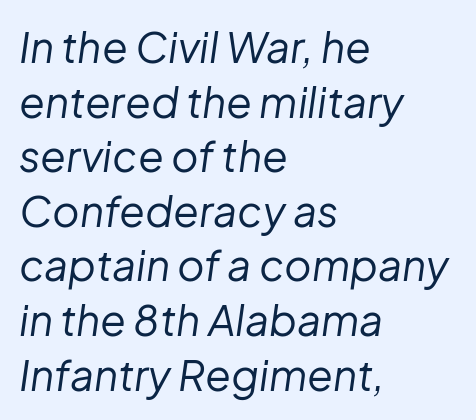
The image shows 42 px regular-weight type, italic (leaning right); set left-aligned, normal line spacing (1.3x), normal letter spacing, not underlined; low stroke contrast and a medium x-height.
